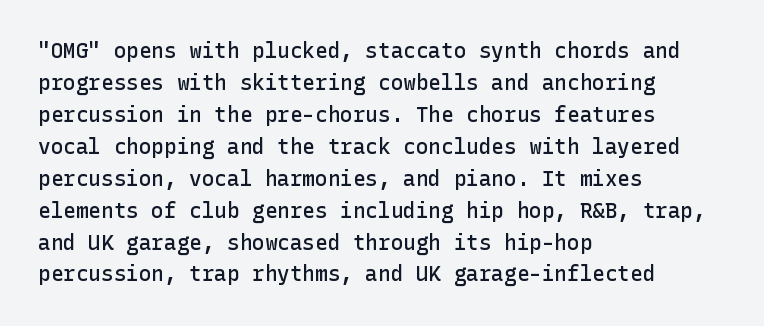
{"italic": "no", "bold": "semi", "underline": "no", "align": "left", "line_spacing": "normal", "line_spacing_ratio": 1.52, "letter_spacing": "normal", "letter_spacing_em": 0.0, "glyph_px": 21}
